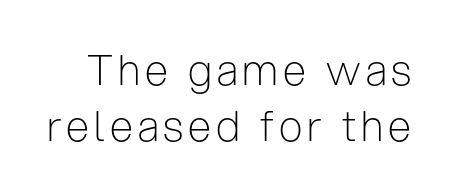
Q: Is the text bold? A: No.
Q: Is the text italic (slanted)? A: No, it is upright.
Q: Is the typeface a serif or a sans-serif typeface? A: Sans-serif.
Q: Is the text underlined? A: No.
Q: Is the spacing between lines tight, normal or loose? A: Normal.
Q: Width (condensed, normal, or wide)? A: Condensed.
Q: Stroke contrast? A: Low.
Q: x-height? A: Medium.
Q: Monospaced? A: No.
